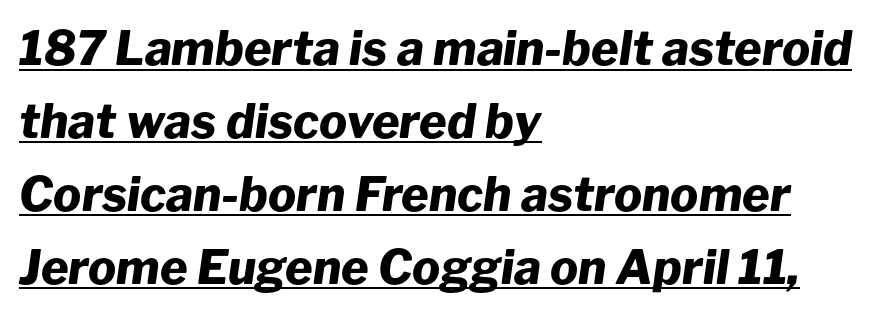
The image shows 47 px heavy type, italic (leaning right); set left-aligned, normal line spacing (1.55x), normal letter spacing, underlined; low stroke contrast and a medium x-height.
